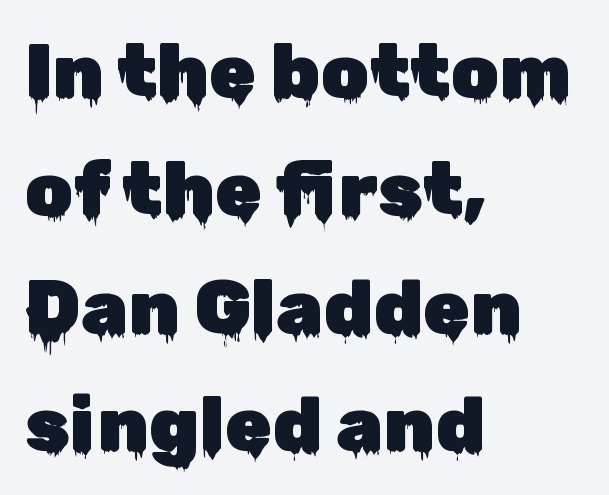
The image shows 76 px sans-serif type, upright; set left-aligned, normal line spacing (1.55x), normal letter spacing, not underlined; low stroke contrast and a medium x-height.
